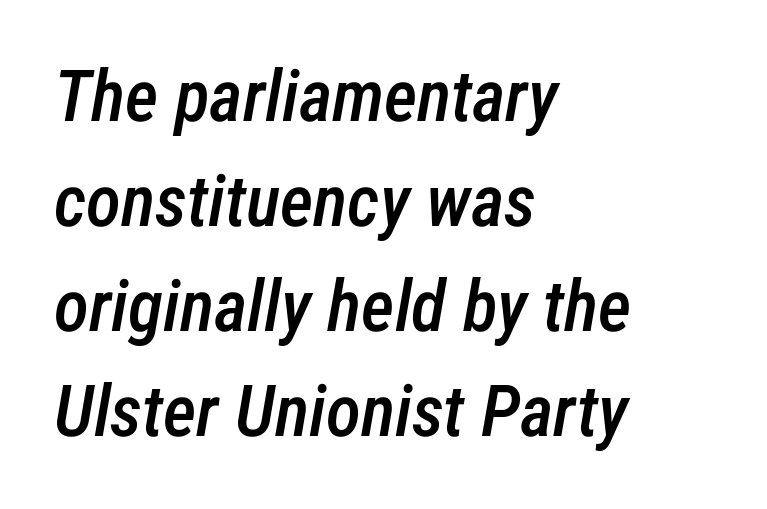
The image shows 72 px semibold, condensed type, italic (leaning right); set left-aligned, normal line spacing (1.46x), normal letter spacing, not underlined; low stroke contrast and a medium x-height.
